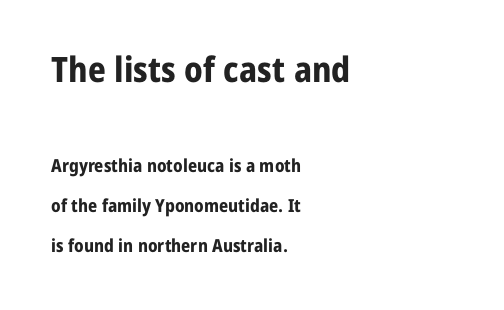
Underline: absent. Glyph-to-glyph distance matches everyday printed text. The paragraph shown leans on its left margin. The rendering uses natural spacing where letterforms have individual widths. Reading down the column, the eye jumps a long way to each next line.
